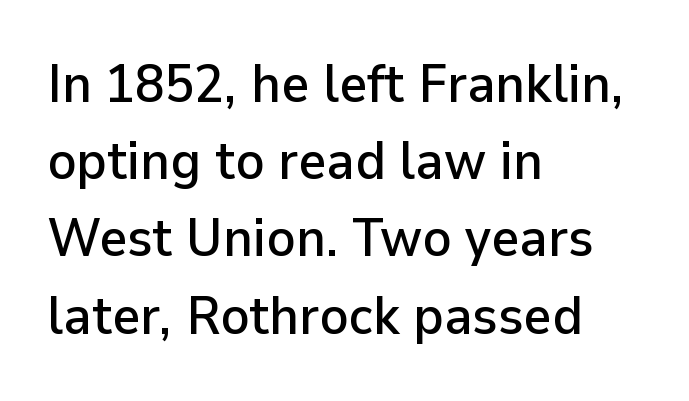
The image shows 54 px sans-serif type, upright; set left-aligned, normal line spacing (1.43x), normal letter spacing, not underlined; low stroke contrast and a medium x-height.
